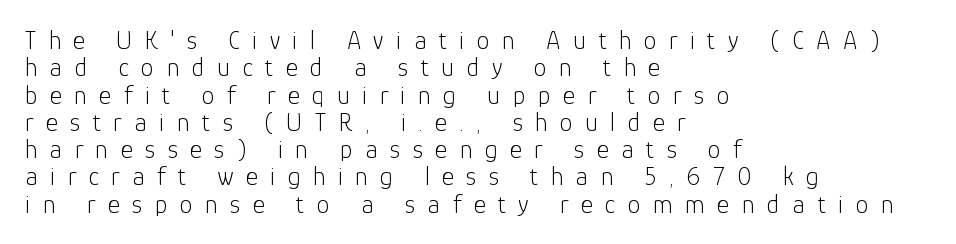
A typesetter would call this leading minimal, almost set solid. Alignment: flush left. Tall strokes in this sample are plumb rather than angled. Glance below the letters and you will spot only blank space. Honestly, the letter spacing is so wide it's the main thing you notice.
